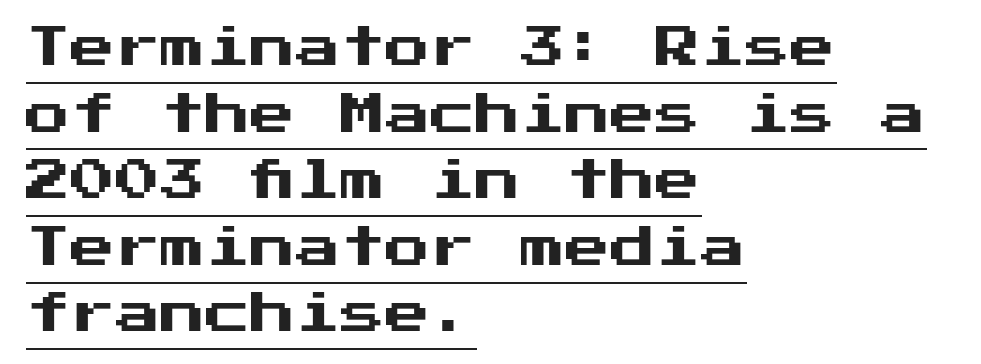
The image shows 45 px sans-serif type, upright; set left-aligned, normal line spacing (1.48x), normal letter spacing, underlined; medium stroke contrast and a medium x-height.
